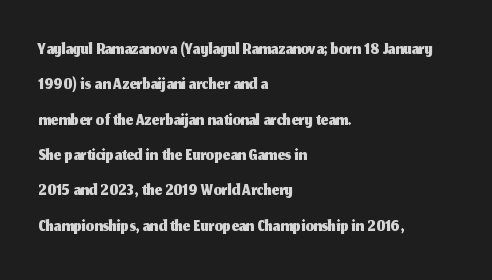
The passage shown stacks its lines at a standard gap. These lines stack with their left ends in a neat column. A roman cut, with each character standing at attention. Caption: standard tracking, unaltered. Words float on clear page, feet unadorned.
